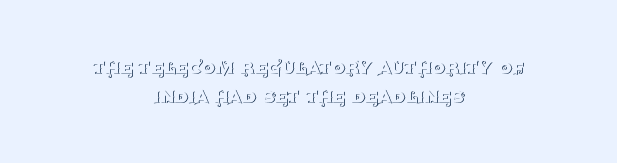
{"italic": "no", "bold": "no", "underline": "no", "align": "center", "line_spacing": "normal", "line_spacing_ratio": 1.32, "letter_spacing": "normal", "letter_spacing_em": 0.0, "glyph_px": 22}
